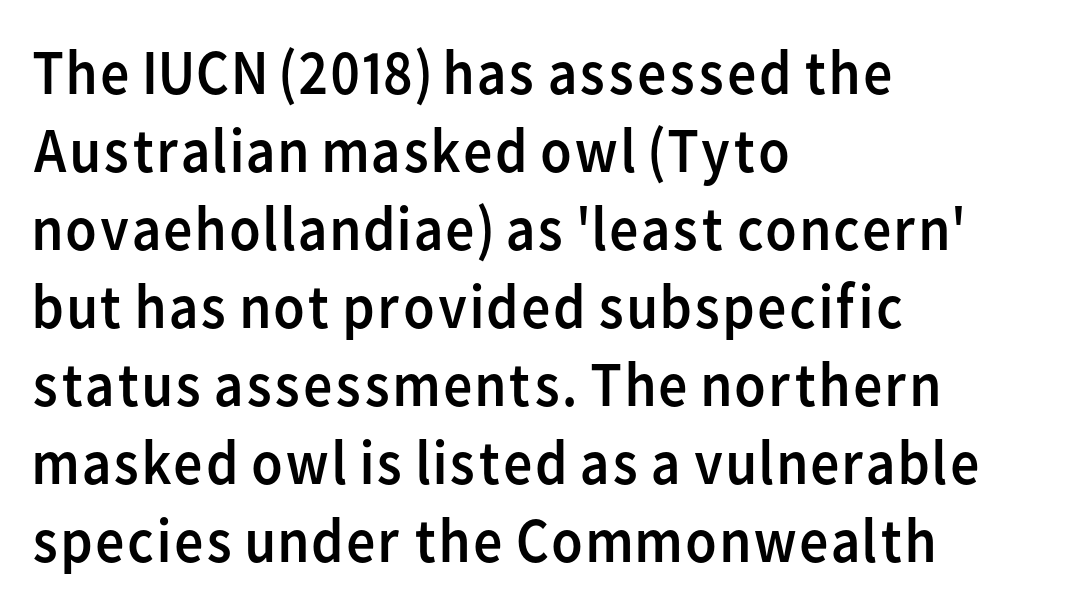
The tracking reads as untouched default to a designer's eye. Horizontally, the lines are justified to the leading edge only. Anything drawn beneath the words? Only blank space. The lettering holds an erect, upright posture throughout.
